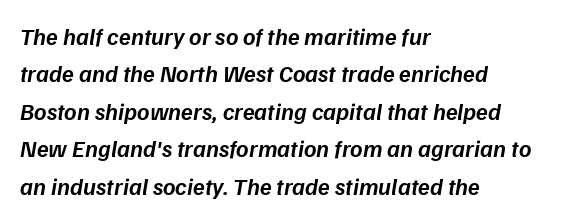
Q: Is the text bold? A: Semi-bold.
Q: Is the text italic (slanted)? A: Yes, it leans right by about 9 degrees.
Q: Is the text underlined? A: No.
Q: How is the paragraph aligned? A: Left-aligned.
Q: Is the spacing between letters normal or unusually wide? A: Normal.
Q: Is the spacing between lines tight, normal or loose? A: Normal.
